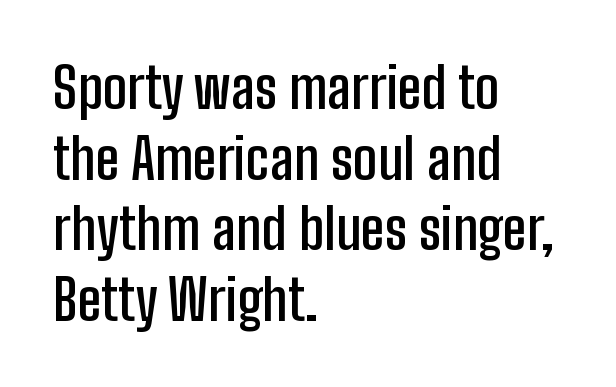
{"serif": "no", "italic": "no", "bold": "semi", "weight": "semibold", "width": "condensed", "stroke_contrast": "low", "x_height": "medium", "monospaced": "no", "underline": "no", "align": "left", "line_spacing": "normal", "line_spacing_ratio": 1.26, "letter_spacing": "normal", "letter_spacing_em": 0.0, "glyph_px": 56}
